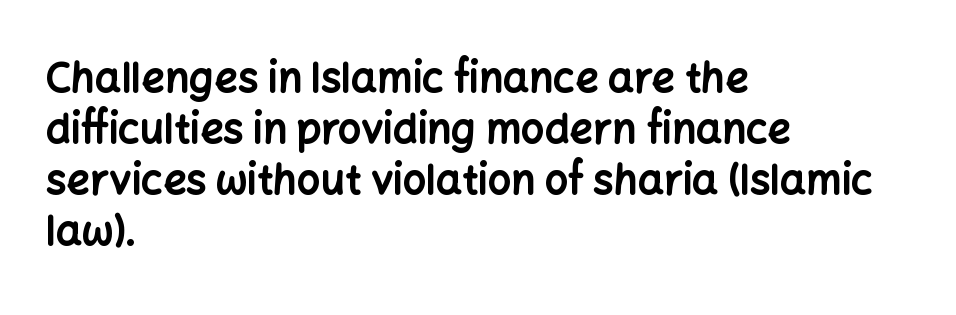
Q: Is the text bold? A: Yes.
Q: Is the text italic (slanted)? A: No, it is upright.
Q: Is the typeface a serif or a sans-serif typeface? A: Sans-serif.
Q: Is the text underlined? A: No.
Q: How is the paragraph aligned? A: Left-aligned.
Q: Is the spacing between letters normal or unusually wide? A: Normal.
Q: Width (condensed, normal, or wide)? A: Normal.
Q: Stroke contrast? A: Low.
Q: x-height? A: Medium.
Q: Monospaced? A: No.
